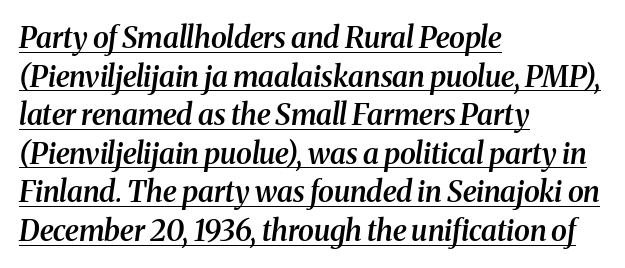
The image shows 29 px semibold serif type, italic (leaning right); set left-aligned, normal line spacing (1.33x), normal letter spacing, underlined; medium stroke contrast and a medium x-height.
